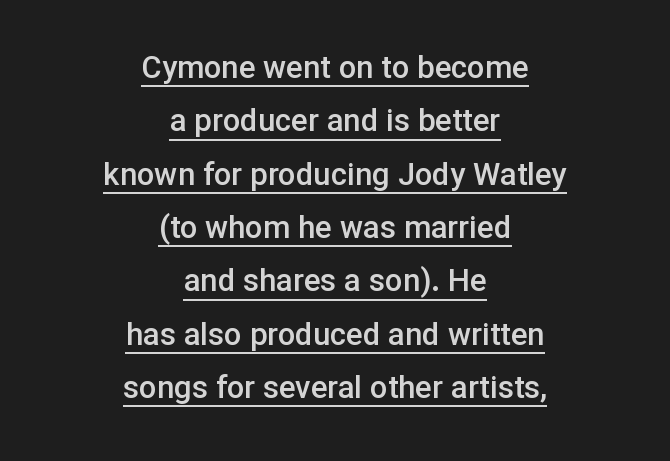
Letterform terminals end flat and unadorned throughout the passage. The text block is weighted toward neither margin, spreading evenly from the middle. These lines keep a tight, regular rhythm from letter to letter. Like a heading marked for emphasis, these lines bear an underscore. Posture: upright roman.
